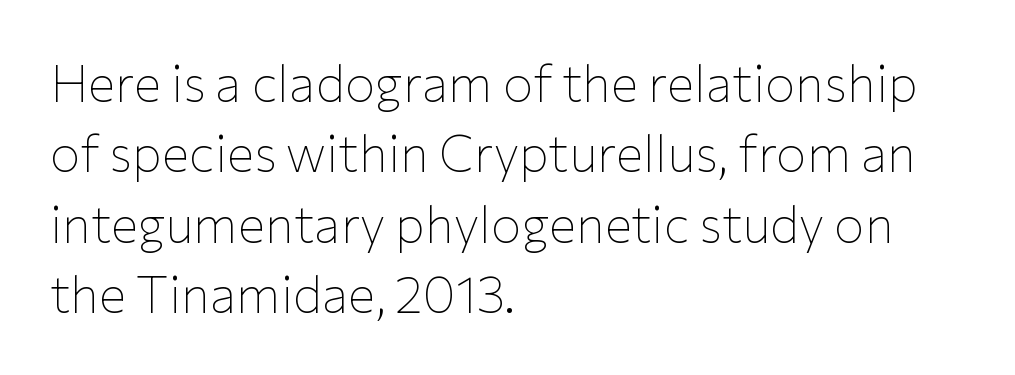
The image shows 51 px thin sans-serif type, upright; set left-aligned, normal line spacing (1.38x), normal letter spacing, not underlined; low stroke contrast and a medium x-height.
